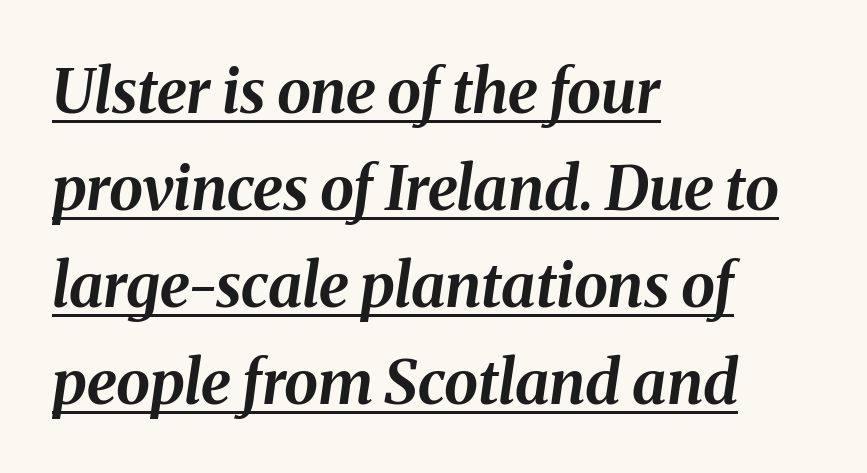
{"italic": "yes", "lean": "right", "slant_degrees": 8, "bold": "yes", "weight": "bold", "width": "normal", "stroke_contrast": "medium", "x_height": "medium", "monospaced": "no", "underline": "yes", "align": "left", "line_spacing": "normal", "line_spacing_ratio": 1.59, "letter_spacing": "normal", "letter_spacing_em": 0.0, "glyph_px": 61}
